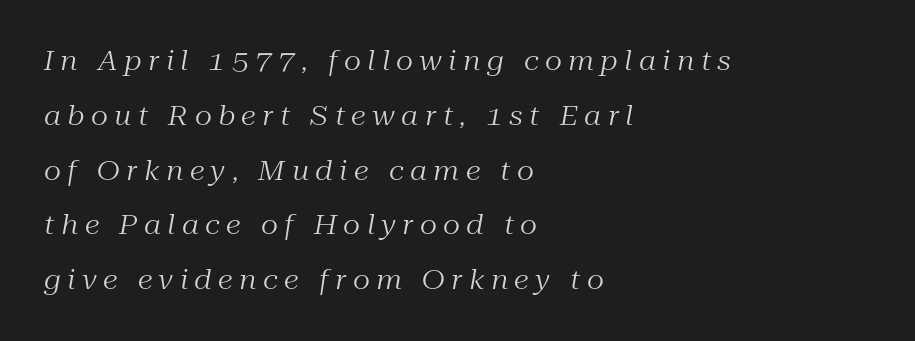
The space between consecutive lines is lavish. Substantial extra tracking has been applied to these lines. Posture: slanted. These lines stack with their left ends in a neat column. Compared with a typical body face, this is equally light or lighter still.
